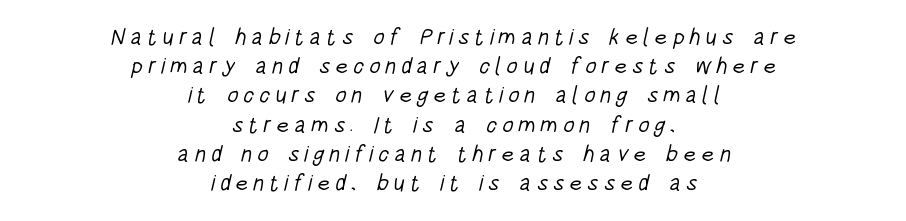
The image shows 23 px text type; set centered, normal line spacing (1.27x), unusually wide letter spacing (+0.21 em), not underlined.
